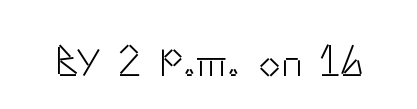
{"serif": "no", "italic": "no", "bold": "no", "weight": "light", "width": "normal", "stroke_contrast": "low", "x_height": "small", "monospaced": "no", "underline": "no", "letter_spacing": "normal", "letter_spacing_em": 0.0, "glyph_px": 45}
